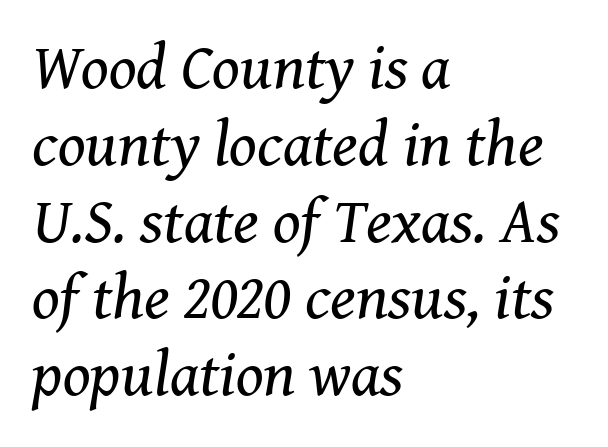
{"serif": "yes", "italic": "yes", "lean": "right", "slant_degrees": 8, "bold": "no", "weight": "regular", "width": "normal", "stroke_contrast": "medium", "x_height": "medium", "monospaced": "no", "underline": "no", "align": "left", "line_spacing_ratio": 1.2, "letter_spacing": "normal", "letter_spacing_em": 0.0, "glyph_px": 64}
